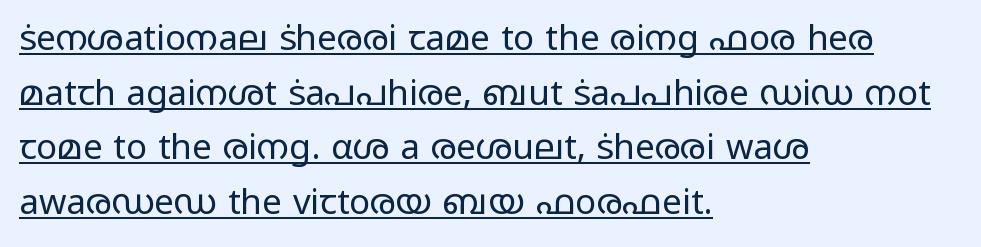
The image shows 35 px regular-weight, wide sans-serif type, upright; set left-aligned, normal line spacing (1.56x), normal letter spacing, underlined; low stroke contrast and a medium x-height.
